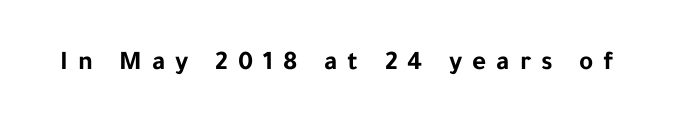
{"italic": "no", "bold": "yes", "underline": "no", "letter_spacing": "wide", "letter_spacing_em": 0.37, "glyph_px": 27}
